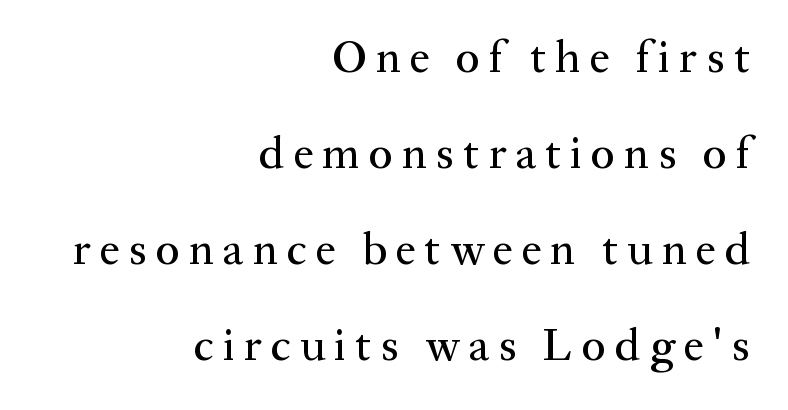
The image shows 45 px serif type, upright; set right-aligned, loose line spacing (2.13x), unusually wide letter spacing (+0.2 em), not underlined; medium stroke contrast and a medium x-height.
